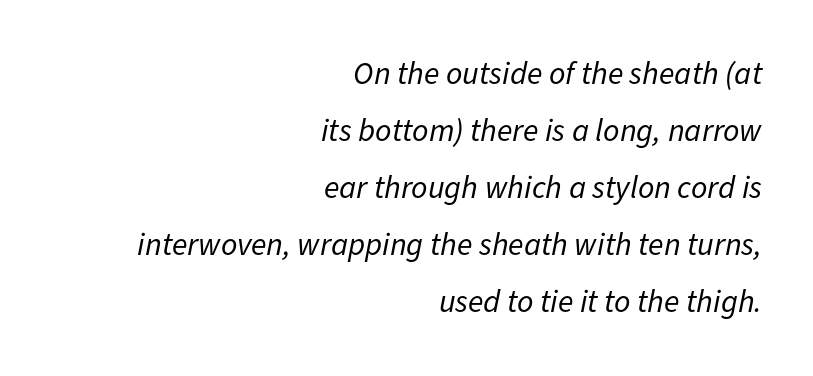
The image shows 32 px regular-weight type, italic (leaning right); set right-aligned, line spacing 1.78x, normal letter spacing, not underlined; low stroke contrast and a medium x-height.
